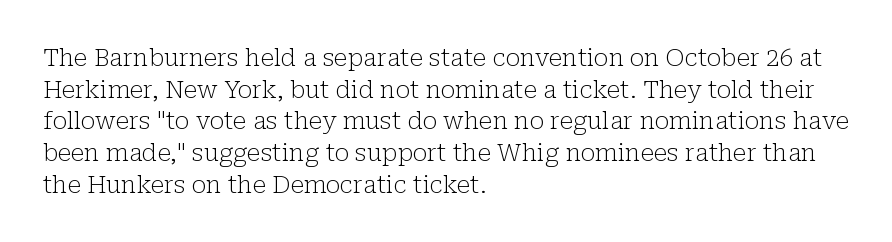
The image shows 24 px text type, upright; set left-aligned, normal line spacing (1.32x), normal letter spacing, not underlined.
